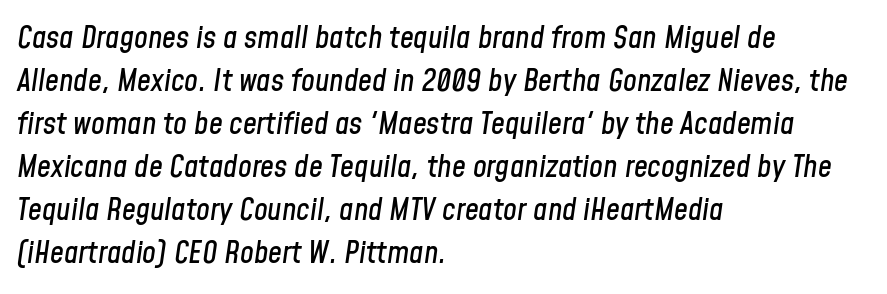
{"italic": "yes", "lean": "right", "slant_degrees": 8, "width": "condensed", "stroke_contrast": "low", "x_height": "medium", "monospaced": "no", "underline": "no", "align": "left", "line_spacing": "normal", "line_spacing_ratio": 1.39, "letter_spacing": "normal", "letter_spacing_em": 0.0, "glyph_px": 31}
